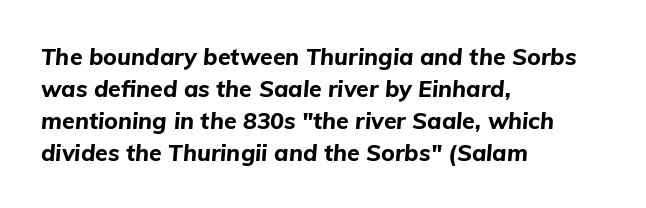
The image shows 23 px bold type, italic (leaning right); set left-aligned, normal line spacing (1.39x), normal letter spacing, not underlined.
